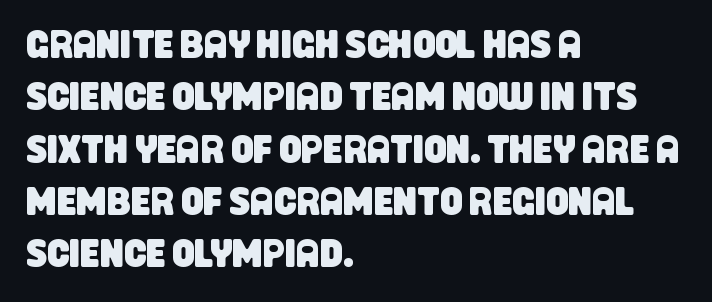
Q: Is the typeface a serif or a sans-serif typeface? A: Sans-serif.
Q: Is the text underlined? A: No.
Q: How is the paragraph aligned? A: Left-aligned.
Q: Is the spacing between letters normal or unusually wide? A: Normal.
Q: Is the spacing between lines tight, normal or loose? A: Normal.
Q: Width (condensed, normal, or wide)? A: Condensed.
Q: Stroke contrast? A: Low.
Q: x-height? A: Large.
Q: Monospaced? A: No.
